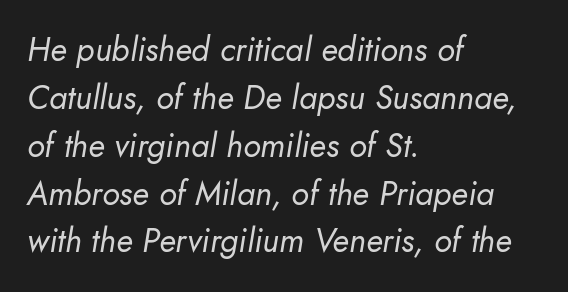
{"italic": "yes", "lean": "right", "slant_degrees": 10, "bold": "no", "weight": "regular", "width": "normal", "stroke_contrast": "low", "x_height": "small", "monospaced": "no", "underline": "no", "align": "left", "line_spacing": "normal", "line_spacing_ratio": 1.45, "letter_spacing": "normal", "letter_spacing_em": 0.0, "glyph_px": 33}
